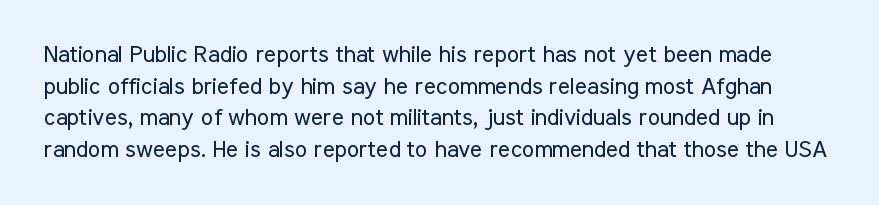
{"italic": "no", "bold": "no", "underline": "no", "line_spacing": "normal", "line_spacing_ratio": 1.37, "letter_spacing": "normal", "letter_spacing_em": 0.0, "glyph_px": 23}
